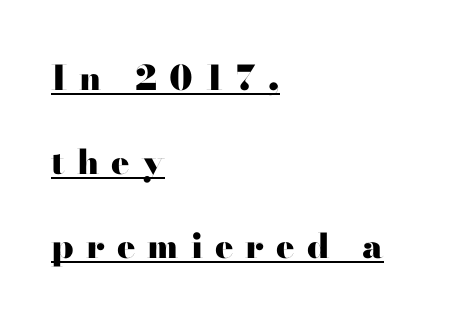
The image shows 34 px heavy, wide serif type, upright; set left-aligned, loose line spacing (2.47x), unusually wide letter spacing (+0.36 em), underlined; high stroke contrast and a small x-height.
